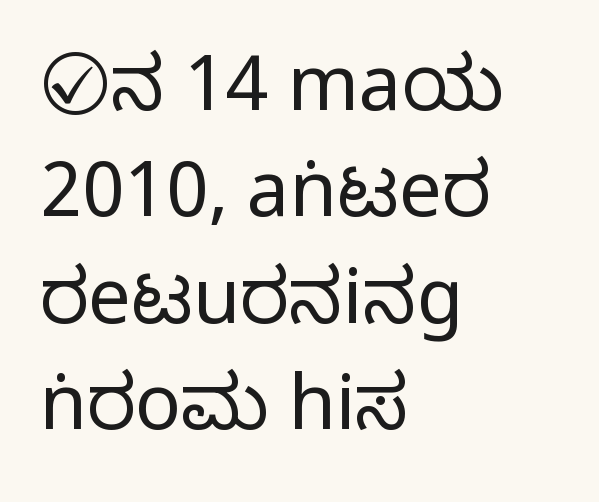
The image shows 76 px condensed sans-serif type, upright; set left-aligned, normal line spacing (1.4x), normal letter spacing, not underlined; medium stroke contrast.
